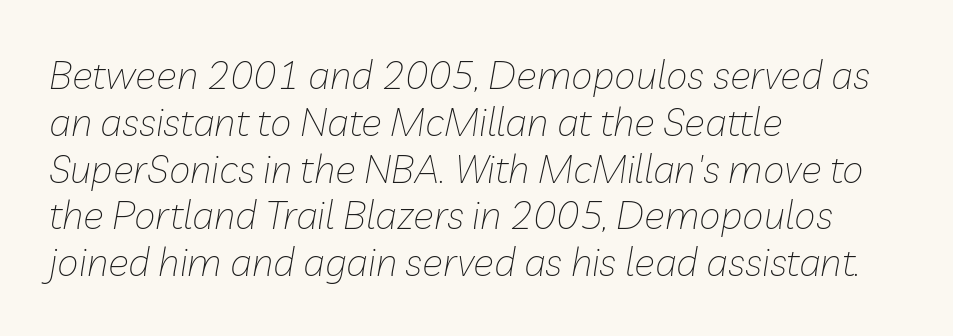
The image shows 39 px thin type, italic (leaning right); set left-aligned, line spacing 1.2x, normal letter spacing, not underlined; low stroke contrast and a medium x-height.
